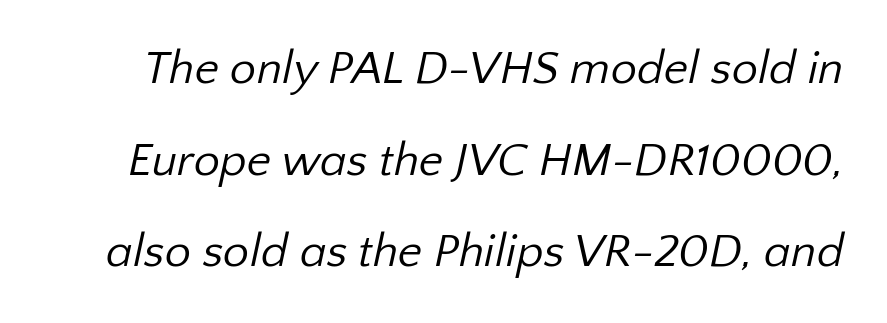
The line texture is even and compact thanks to regular tracking. Summary of vertical rhythm: relaxed, with wide interline spacing. You can tell from the bare stems that sans-serif type was used. You could not count columns in this text — the font is proportionally spaced. Is the stroke heavy? The answer is a plain regular-or-lighter. Has an underline been added? It has not.
